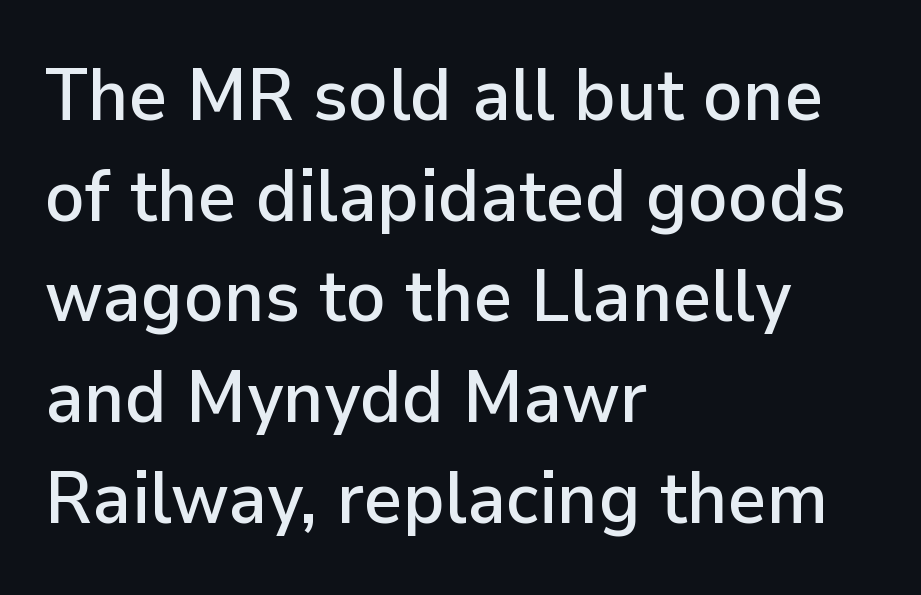
The designer left line spacing at the default. Each line starts at the same left margin while the right side varies. Nothing unusual about the tracking: characters are spaced as the font intends. These lines are composed in type without serifs. Words float on clear page, feet unadorned.
